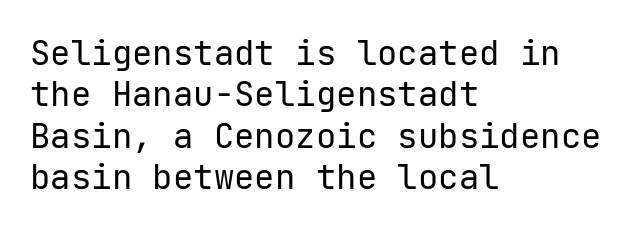
Check the space under the baseline: it is left empty. Style check: upright. Notice how the passage keeps a crisp vertical edge on the left only. No heavy texture on the line: the type isn't bold. The letters sit at their default tracking, neither squeezed nor spread.
